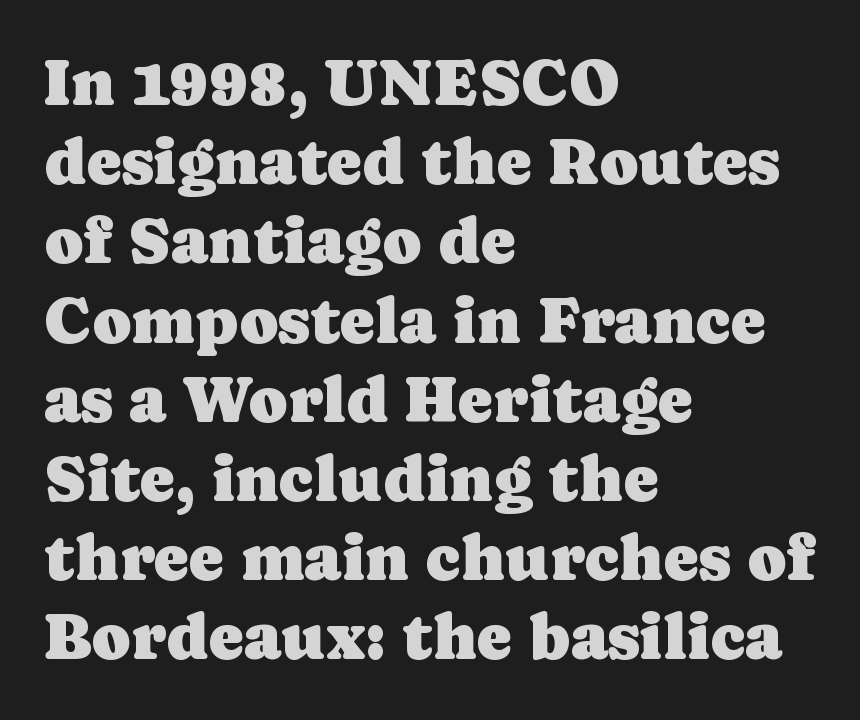
{"serif": "yes", "italic": "no", "width": "normal", "stroke_contrast": "low", "x_height": "medium", "monospaced": "no", "underline": "no", "align": "left", "line_spacing_ratio": 1.2, "letter_spacing": "normal", "letter_spacing_em": 0.0, "glyph_px": 66}
